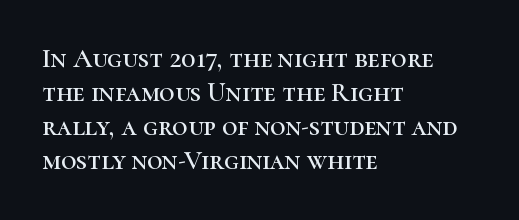
This sample uses plain, unmodified letter spacing. The setting favours the left margin, as ordinary paragraphs usually do. Does the lettering tilt? It doesn't — this is upright. Is there much room between lines? A standard amount, neither cramped nor airy.
